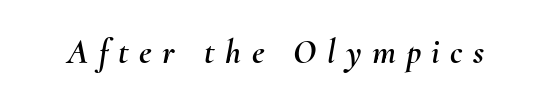
Would a proofreader flag this as italicized? Yes. Lines of text with bare space underneath. The rendering uses natural spacing where letterforms have individual widths. Tracking here is generous; glyphs stand well apart from one another.
